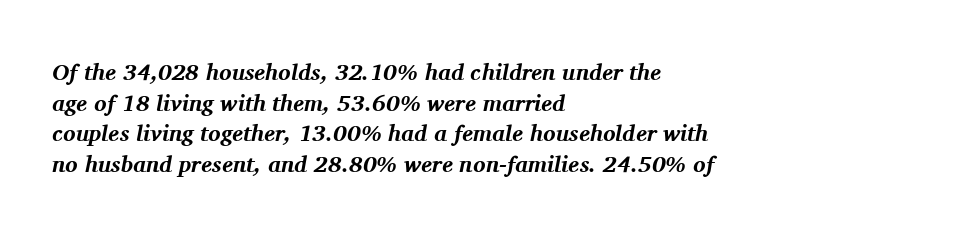
Q: Is the text bold? A: Yes.
Q: Is the text italic (slanted)? A: Yes, it leans right by about 11 degrees.
Q: Is the text underlined? A: No.
Q: How is the paragraph aligned? A: Left-aligned.
Q: Is the spacing between letters normal or unusually wide? A: Normal.
Q: Is the spacing between lines tight, normal or loose? A: Normal.
